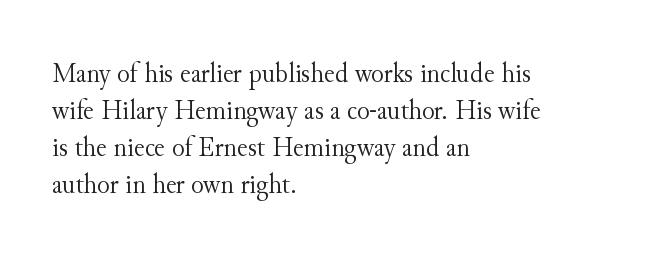
Q: Is the text bold? A: No.
Q: Is the text italic (slanted)? A: No, it is upright.
Q: Is the typeface a serif or a sans-serif typeface? A: Serif.
Q: Is the text underlined? A: No.
Q: How is the paragraph aligned? A: Left-aligned.
Q: Is the spacing between letters normal or unusually wide? A: Normal.
Q: Is the spacing between lines tight, normal or loose? A: Normal.
Q: Width (condensed, normal, or wide)? A: Normal.
Q: Stroke contrast? A: Medium.
Q: x-height? A: Small.
Q: Monospaced? A: No.
